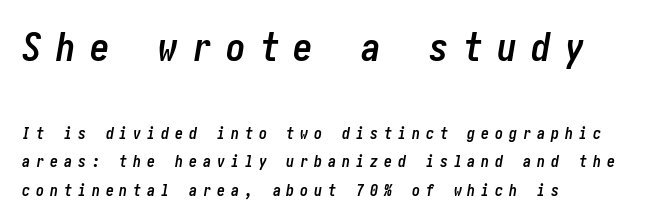
The type is letterspaced generously, with wide tracking. The face used here has a pronounced slope to its letters. Does the weight exceed regular? Yes, all the way to bold. Two sizes are in play, and the larger belongs to the first block. Line beginnings align vertically; line endings do not. Any mark beneath the type? The region is blank.
